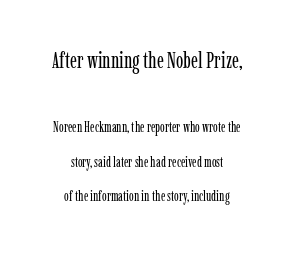
The image shows 22 px text type, upright; set centered, loose line spacing (2.45x), normal letter spacing, not underlined; the first (top) block is 1.57x larger.
